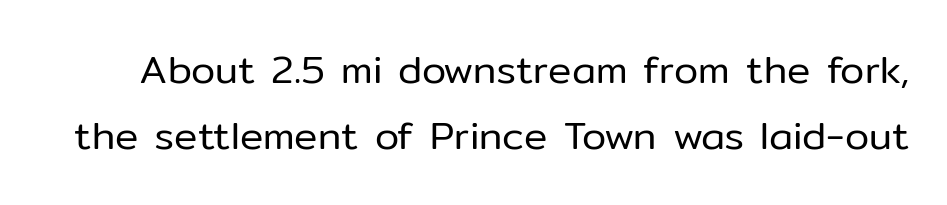
Q: Is the text bold? A: No.
Q: Is the text italic (slanted)? A: No, it is upright.
Q: Is the typeface a serif or a sans-serif typeface? A: Sans-serif.
Q: Is the text underlined? A: No.
Q: Is the spacing between letters normal or unusually wide? A: Normal.
Q: Is the spacing between lines tight, normal or loose? A: Normal.
Q: Width (condensed, normal, or wide)? A: Normal.
Q: Stroke contrast? A: Low.
Q: x-height? A: Medium.
Q: Monospaced? A: No.
